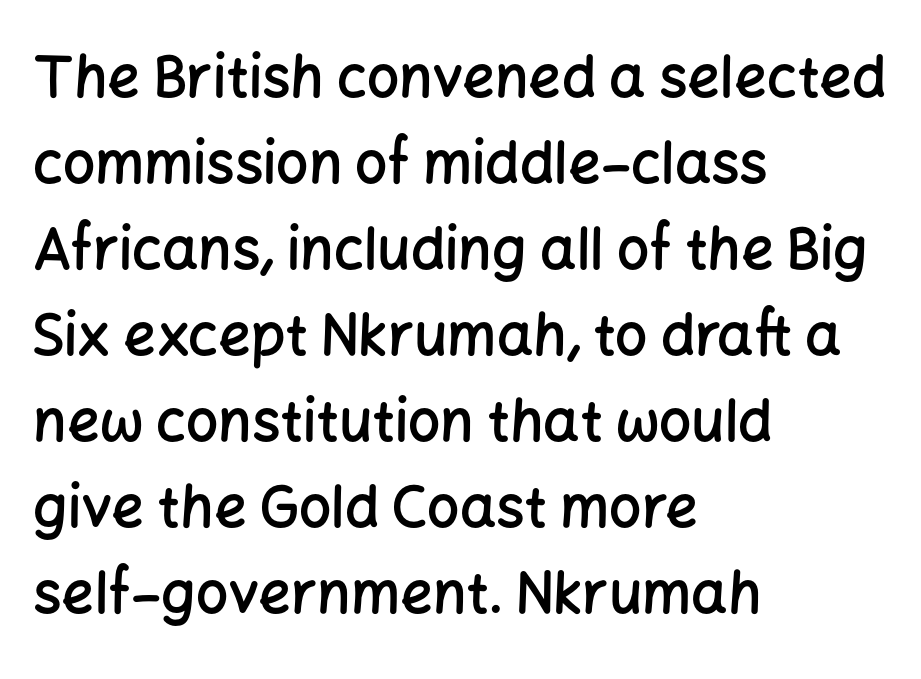
{"serif": "no", "italic": "no", "bold": "semi", "weight": "semibold", "width": "normal", "stroke_contrast": "low", "x_height": "medium", "monospaced": "no", "underline": "no", "align": "left", "line_spacing": "normal", "line_spacing_ratio": 1.51, "letter_spacing": "normal", "letter_spacing_em": 0.0, "glyph_px": 57}
